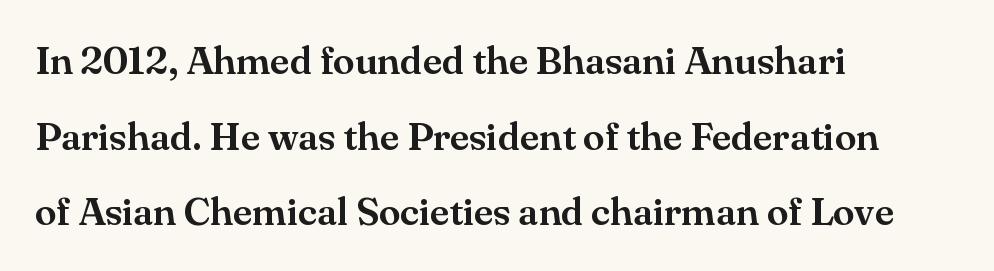
{"serif": "yes", "italic": "no", "width": "normal", "stroke_contrast": "medium", "x_height": "small", "monospaced": "no", "underline": "no", "align": "left", "line_spacing": "loose", "line_spacing_ratio": 1.94, "letter_spacing": "normal", "letter_spacing_em": 0.0, "glyph_px": 39}
